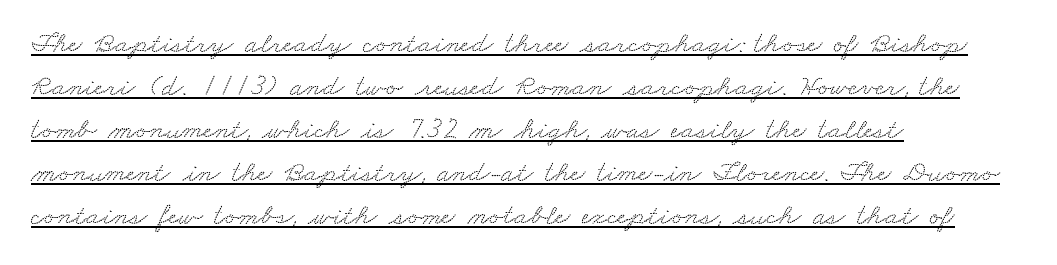
Q: Is the text underlined? A: Yes.
Q: How is the paragraph aligned? A: Left-aligned.
Q: Is the spacing between letters normal or unusually wide? A: Normal.
Q: Is the spacing between lines tight, normal or loose? A: Normal.
Q: Width (condensed, normal, or wide)? A: Wide.
Q: Stroke contrast? A: Low.
Q: x-height? A: Small.
Q: Monospaced? A: No.
